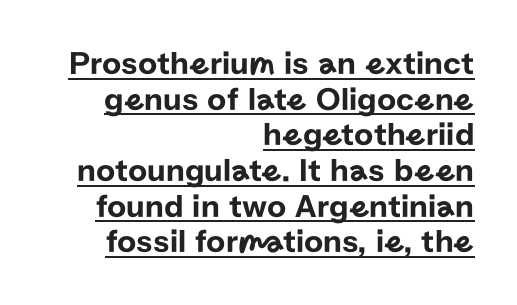
Tracking here is standard; glyphs follow each other at the usual distance. Horizontally, the lines are justified to the trailing edge only. Glance below the letters and you will spot a drawn line. Upright lettering throughout. These lines are rendered in a variable-pitch font. Is this a sans? Yes — the strokes have no serifs.
